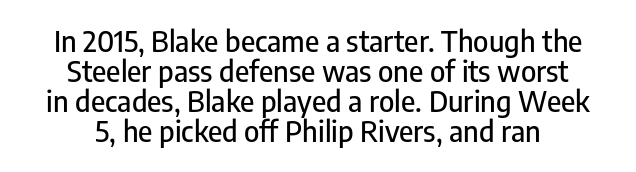
{"serif": "no", "italic": "no", "width": "condensed", "stroke_contrast": "low", "x_height": "medium", "monospaced": "no", "underline": "no", "align": "center", "line_spacing": "tight", "line_spacing_ratio": 1.04, "letter_spacing": "normal", "letter_spacing_em": 0.0, "glyph_px": 29}
